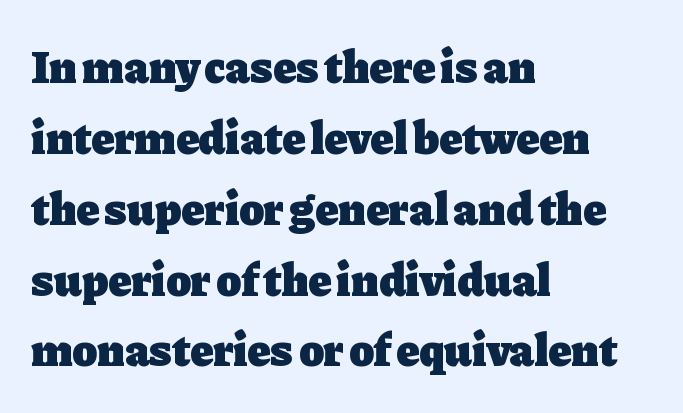
Q: Is the text bold? A: Yes.
Q: Is the text italic (slanted)? A: No, it is upright.
Q: Is the typeface a serif or a sans-serif typeface? A: Serif.
Q: Is the text underlined? A: No.
Q: How is the paragraph aligned? A: Left-aligned.
Q: Is the spacing between letters normal or unusually wide? A: Normal.
Q: Is the spacing between lines tight, normal or loose? A: Normal.
Q: Width (condensed, normal, or wide)? A: Normal.
Q: Stroke contrast? A: Low.
Q: x-height? A: Medium.
Q: Monospaced? A: No.
